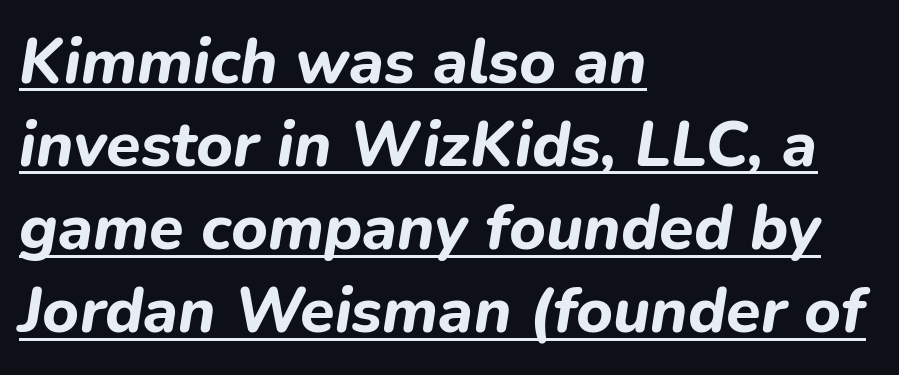
A classic flush-left, rag-right setting is used for this passage. Italic? Definitely — the glyphs are oblique. Here the glyphs are tracked normally, forming tight word shapes. Each letter keeps its own natural width here, so spacing adapts to shape.
